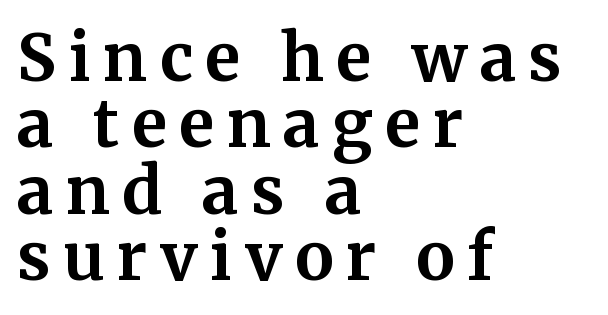
{"serif": "yes", "italic": "no", "bold": "yes", "weight": "bold", "width": "normal", "stroke_contrast": "medium", "x_height": "medium", "monospaced": "no", "underline": "no", "align": "left", "line_spacing": "tight", "line_spacing_ratio": 1.02, "glyph_px": 65}
